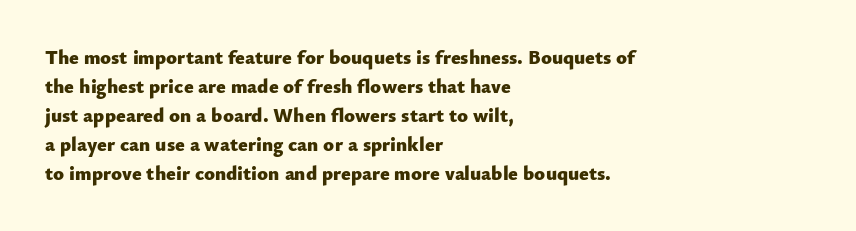
Style check: upright. The block of text has a typical density, with ordinary space between rows. The words here are not underlined. The paragraph shown leans on its left margin. The gaps between neighbouring characters are ordinary and unremarkable.
